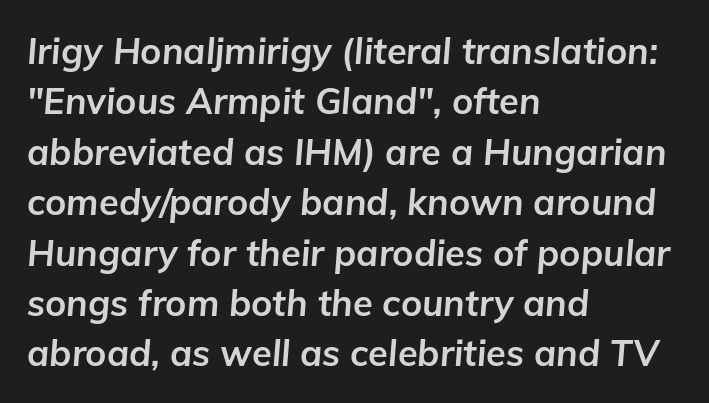
The image shows 36 px bold type, italic (leaning right); set left-aligned, normal line spacing (1.4x), normal letter spacing, not underlined; low stroke contrast and a medium x-height.
